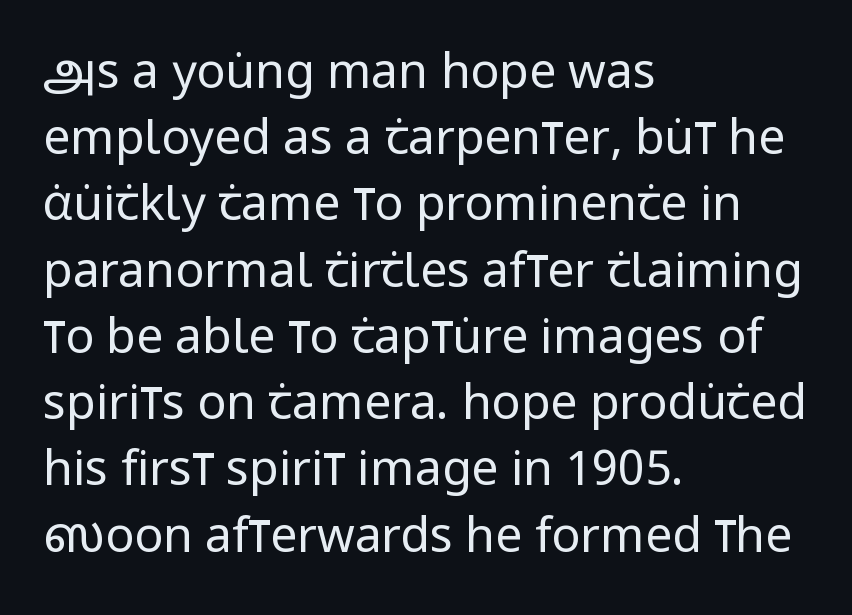
The image shows 48 px regular-weight, condensed sans-serif type, upright; set left-aligned, normal line spacing (1.38x), normal letter spacing, not underlined; low stroke contrast and a large x-height.
